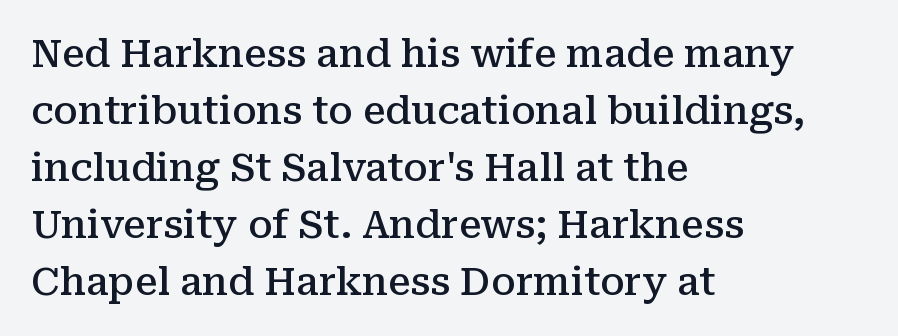
Varying glyph widths throughout — classic text-font behaviour. Type style note: has serifs. Has an underline been added? It has not. This is roman type, the default non-slanted kind. The face used here is rendered with its standard letterfit.
